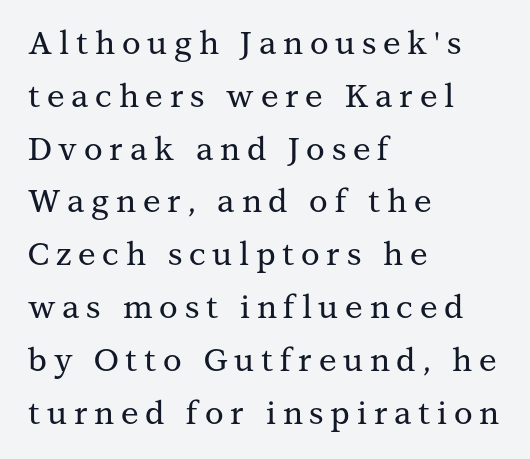
Q: Is the text italic (slanted)? A: No, it is upright.
Q: Is the typeface a serif or a sans-serif typeface? A: Serif.
Q: Is the text underlined? A: No.
Q: How is the paragraph aligned? A: Left-aligned.
Q: Is the spacing between letters normal or unusually wide? A: Unusually wide.
Q: Is the spacing between lines tight, normal or loose? A: Normal.
Q: Width (condensed, normal, or wide)? A: Normal.
Q: Stroke contrast? A: Medium.
Q: x-height? A: Medium.
Q: Monospaced? A: No.
